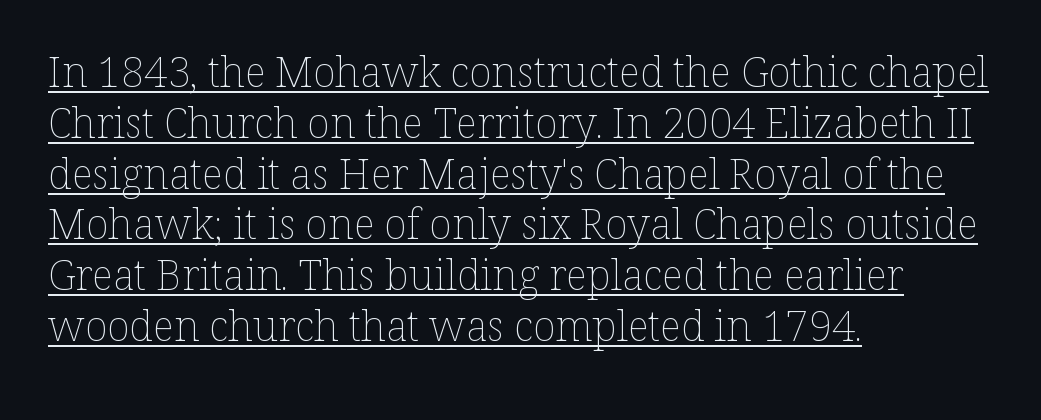
The image shows 42 px thin type, upright; set left-aligned, line spacing 1.21x, normal letter spacing, underlined; low stroke contrast and a medium x-height.
